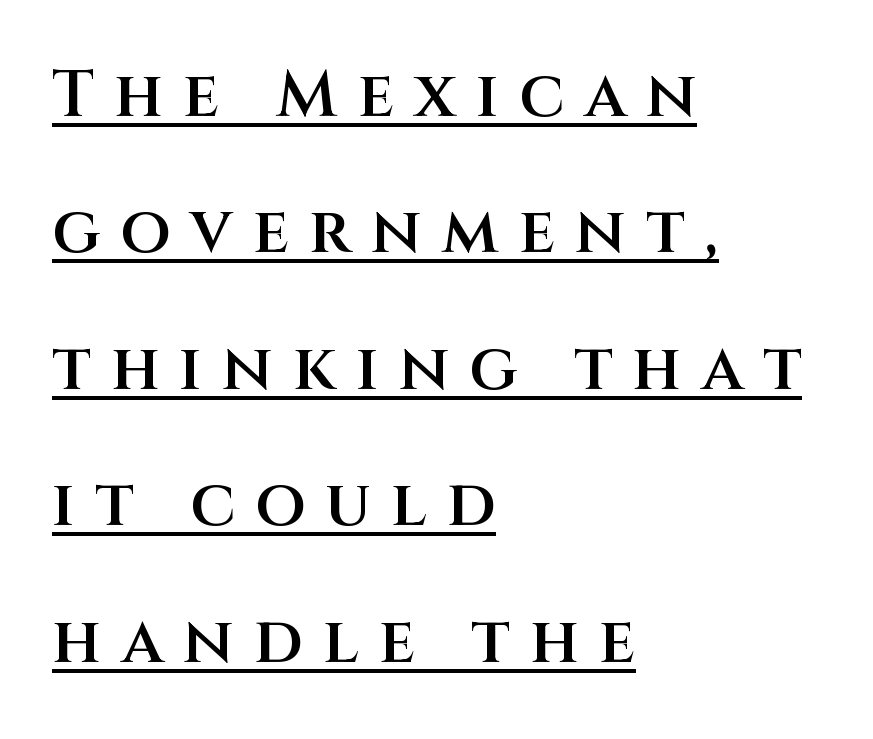
Q: Is the text bold? A: Semi-bold.
Q: Is the text italic (slanted)? A: No, it is upright.
Q: Is the typeface a serif or a sans-serif typeface? A: Sans-serif.
Q: Is the text underlined? A: Yes.
Q: How is the paragraph aligned? A: Left-aligned.
Q: Is the spacing between letters normal or unusually wide? A: Unusually wide.
Q: Is the spacing between lines tight, normal or loose? A: Loose.
Q: Width (condensed, normal, or wide)? A: Normal.
Q: Stroke contrast? A: Medium.
Q: x-height? A: Large.
Q: Monospaced? A: No.
